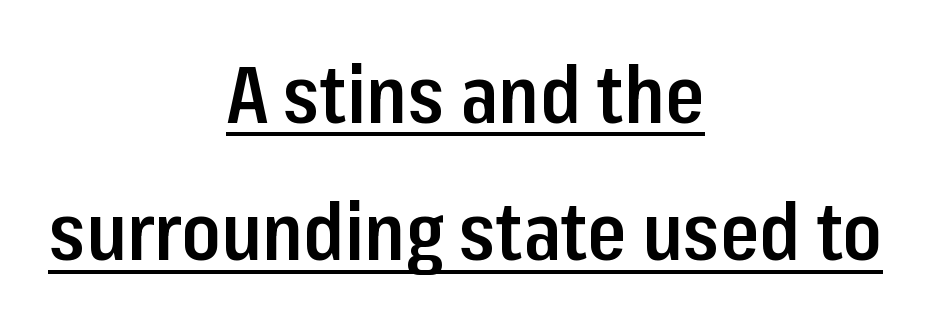
{"serif": "no", "italic": "no", "bold": "semi", "weight": "semibold", "width": "condensed", "stroke_contrast": "low", "x_height": "medium", "monospaced": "no", "underline": "yes", "align": "center", "line_spacing_ratio": 1.74, "letter_spacing": "normal", "letter_spacing_em": 0.0, "glyph_px": 79}
